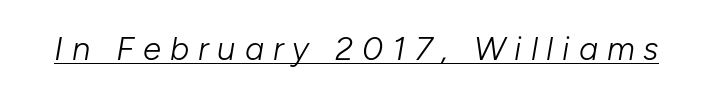
{"italic": "yes", "lean": "right", "slant_degrees": 10, "bold": "no", "weight": "light", "width": "normal", "stroke_contrast": "low", "x_height": "medium", "monospaced": "no", "underline": "yes", "letter_spacing": "wide", "letter_spacing_em": 0.27, "glyph_px": 33}
